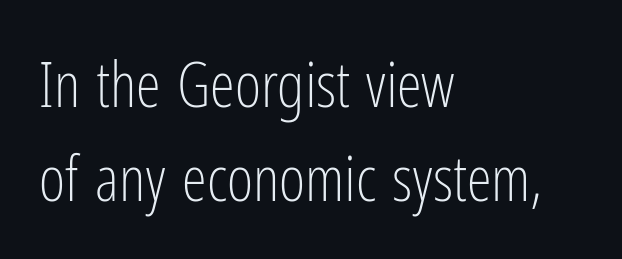
The image shows 63 px light, condensed sans-serif type, upright; set left-aligned, normal line spacing (1.49x), normal letter spacing, not underlined; low stroke contrast and a medium x-height.
